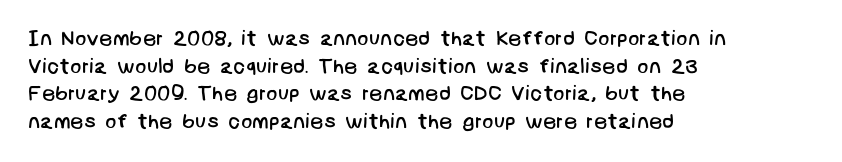
No extra ink here — the face is not bold. Honestly, there is no underline to notice here at all. In terms of letterspacing, this is plain default setting. Is there much room between lines? A standard amount, neither cramped nor airy.
